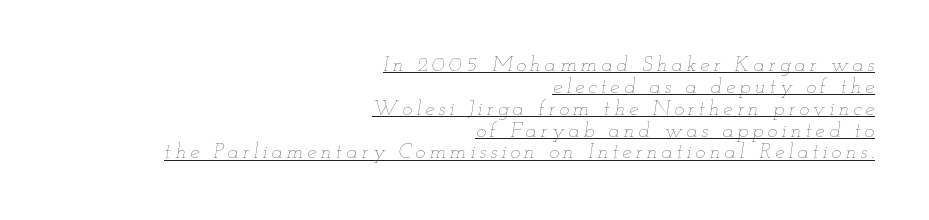
Q: Is the text bold? A: No.
Q: Is the text italic (slanted)? A: Yes, it leans right by about 12 degrees.
Q: Is the text underlined? A: Yes.
Q: How is the paragraph aligned? A: Right-aligned.
Q: Is the spacing between lines tight, normal or loose? A: Tight.
